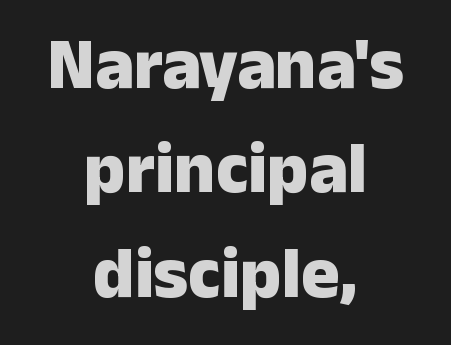
{"serif": "no", "italic": "no", "bold": "yes", "weight": "heavy", "width": "normal", "stroke_contrast": "low", "x_height": "medium", "monospaced": "no", "underline": "no", "align": "center", "line_spacing": "normal", "line_spacing_ratio": 1.45, "letter_spacing": "normal", "letter_spacing_em": 0.0, "glyph_px": 72}
